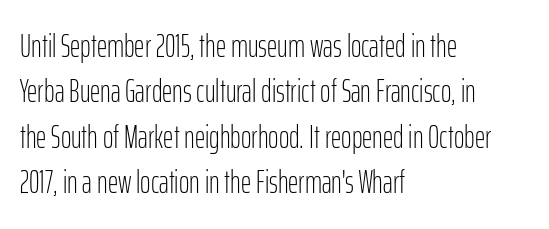
Q: Is the text bold? A: No.
Q: Is the text italic (slanted)? A: No, it is upright.
Q: Is the typeface a serif or a sans-serif typeface? A: Sans-serif.
Q: Is the text underlined? A: No.
Q: How is the paragraph aligned? A: Left-aligned.
Q: Is the spacing between letters normal or unusually wide? A: Normal.
Q: Is the spacing between lines tight, normal or loose? A: Normal.
Q: Width (condensed, normal, or wide)? A: Condensed.
Q: Stroke contrast? A: Low.
Q: x-height? A: Medium.
Q: Monospaced? A: No.
